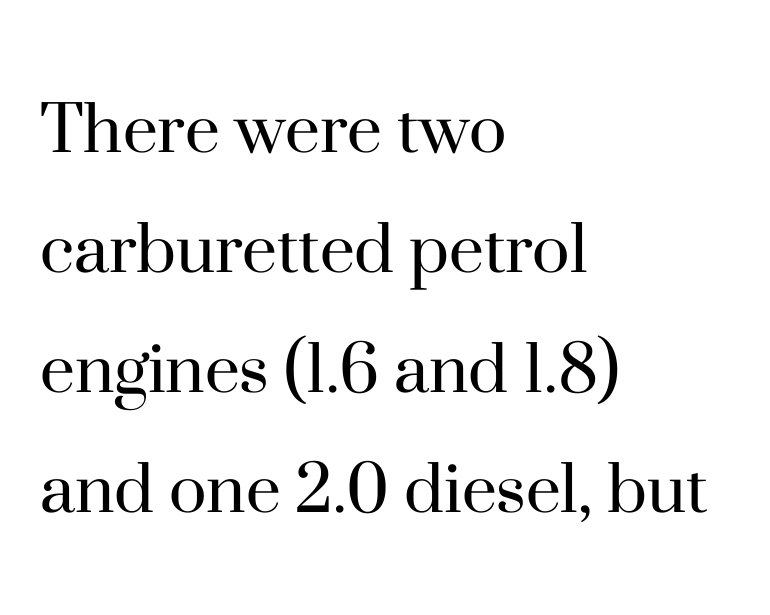
The gaps between neighbouring characters are ordinary and unremarkable. The zone under the glyphs is completely vacant. Does the lettering tilt? It doesn't — this is upright. Spacing verdict: proportional, widths tailored to each character.
